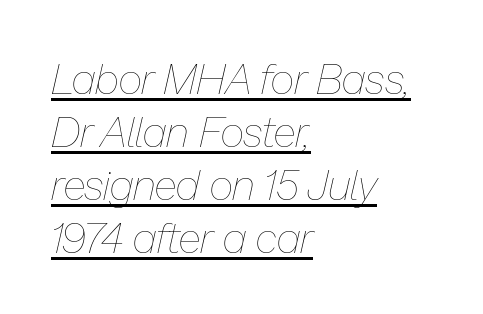
The image shows 42 px thin type, italic (leaning right); set left-aligned, normal line spacing (1.26x), normal letter spacing, underlined; low stroke contrast and a medium x-height.
